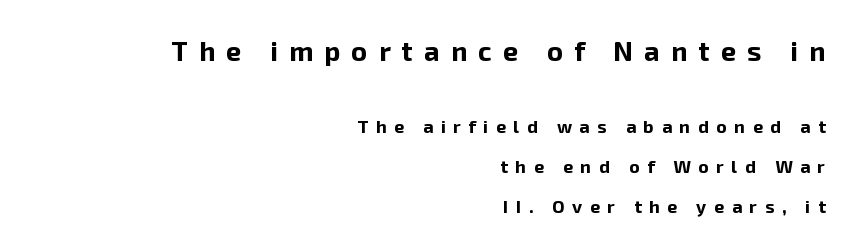
The image shows 27 px bold type, upright; set right-aligned, loose line spacing (2.21x), unusually wide letter spacing (+0.42 em), not underlined; the first (top) block is 1.5x larger.
